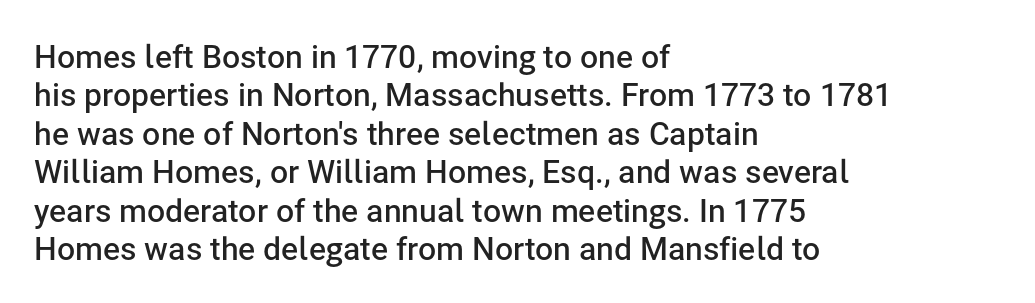
Q: Is the text bold? A: Semi-bold.
Q: Is the text italic (slanted)? A: No, it is upright.
Q: Is the typeface a serif or a sans-serif typeface? A: Sans-serif.
Q: Is the text underlined? A: No.
Q: How is the paragraph aligned? A: Left-aligned.
Q: Is the spacing between letters normal or unusually wide? A: Normal.
Q: Width (condensed, normal, or wide)? A: Normal.
Q: Stroke contrast? A: Low.
Q: x-height? A: Medium.
Q: Monospaced? A: No.
